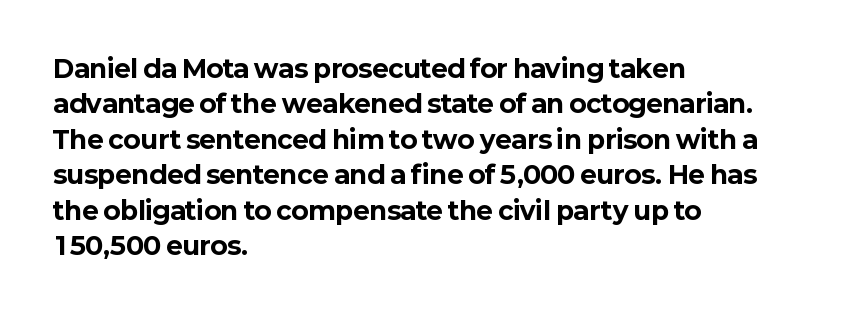
The image shows 25 px bold type, upright; set left-aligned, normal line spacing (1.42x), normal letter spacing, not underlined.
